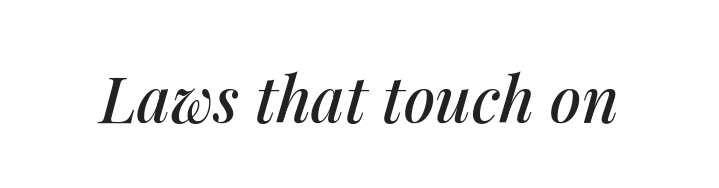
{"italic": "yes", "lean": "right", "slant_degrees": 14, "width": "normal", "stroke_contrast": "medium", "x_height": "medium", "monospaced": "no", "underline": "no", "letter_spacing": "normal", "letter_spacing_em": 0.0, "glyph_px": 63}
